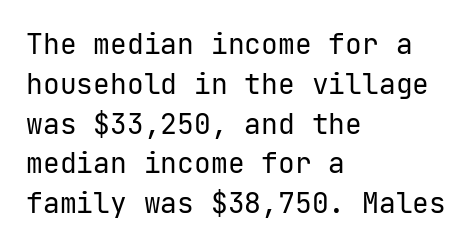
Q: Is the text bold? A: No.
Q: Is the text italic (slanted)? A: No, it is upright.
Q: Is the typeface a serif or a sans-serif typeface? A: Sans-serif.
Q: Is the text underlined? A: No.
Q: How is the paragraph aligned? A: Left-aligned.
Q: Is the spacing between letters normal or unusually wide? A: Normal.
Q: Is the spacing between lines tight, normal or loose? A: Normal.
Q: Width (condensed, normal, or wide)? A: Normal.
Q: Stroke contrast? A: Low.
Q: x-height? A: Medium.
Q: Monospaced? A: Yes.
